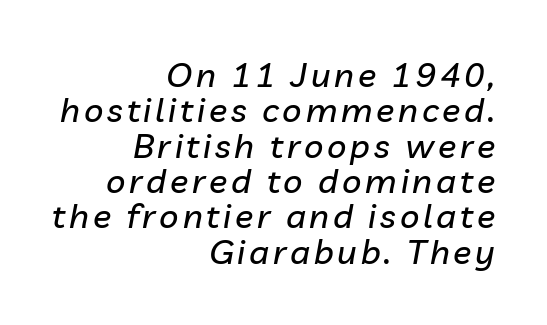
{"italic": "yes", "lean": "right", "slant_degrees": 10, "width": "normal", "stroke_contrast": "low", "x_height": "medium", "monospaced": "no", "underline": "no", "align": "right", "line_spacing": "tight", "line_spacing_ratio": 1.04, "glyph_px": 34}
